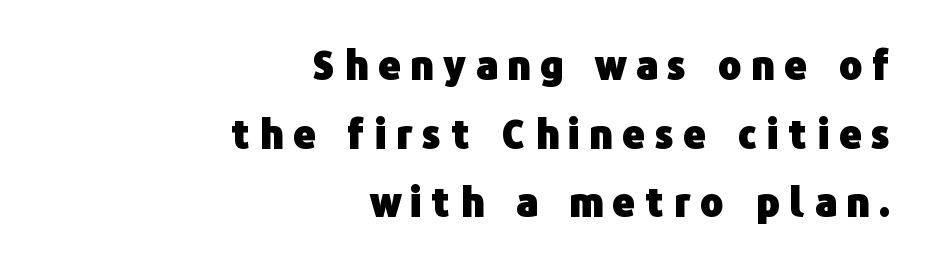
Character widths vary here, with narrow letters taking less room than wide ones. When letters stand straight like this, we call the style roman or upright. The face used here has the dense, thick strokes of a bold. If you drew a ruler down the right edge, every line would touch it. A typesetter would label this face a sans.
